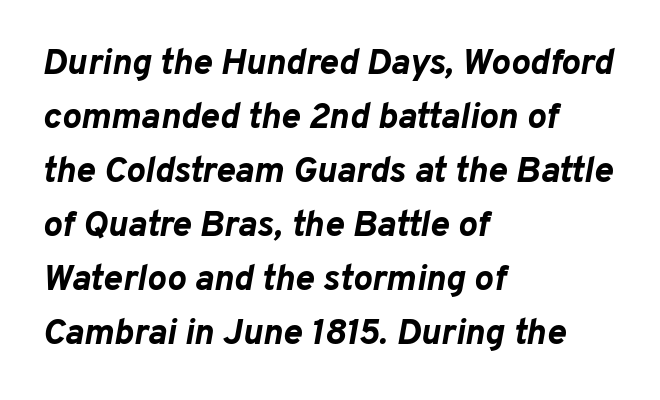
The area under the type is left untouched. Character widths vary here, with narrow letters taking less room than wide ones. Does the weight exceed regular? Yes, all the way to bold. Visually the block forms a straight wall on the left and a jagged coastline on the right. Looking at the ascenders, they clearly lean.
